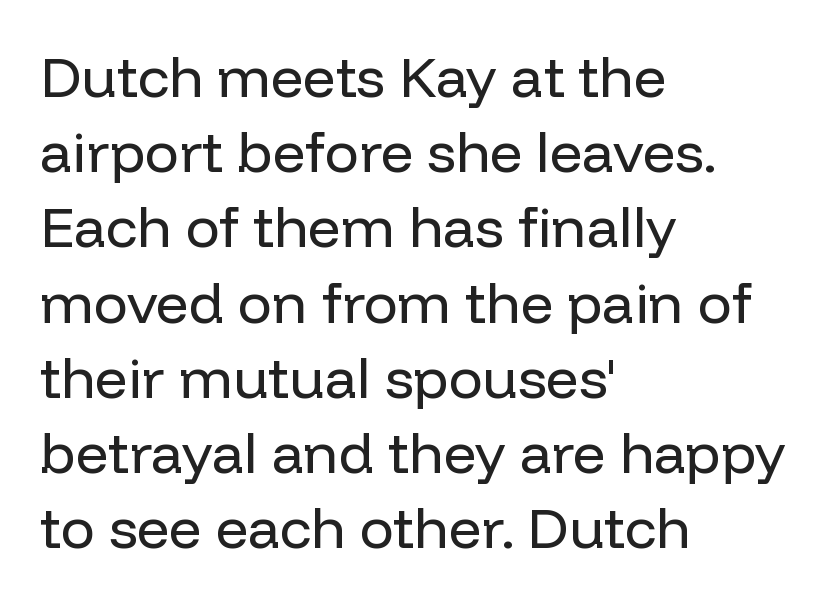
The image shows 57 px regular-weight sans-serif type, upright; set left-aligned, normal line spacing (1.32x), normal letter spacing, not underlined; low stroke contrast and a medium x-height.
